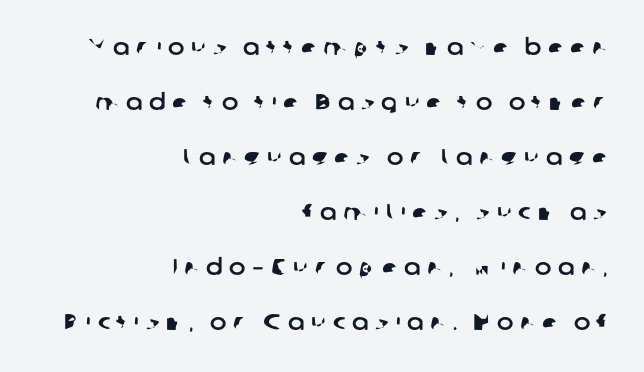
Is the letter spacing exaggerated? Yes — the characters are pushed far apart. Letters rest on an invisible, unmarked baseline. Interline gaps are noticeably wide in this sample. This sample is right-justified, so line beginnings fall wherever the words allow.
